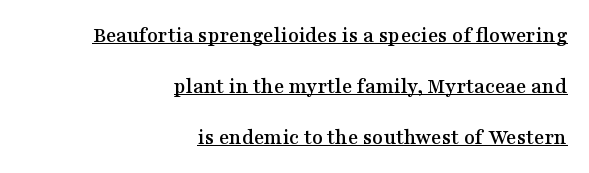
Q: Is the text italic (slanted)? A: No, it is upright.
Q: Is the text underlined? A: Yes.
Q: How is the paragraph aligned? A: Right-aligned.
Q: Is the spacing between letters normal or unusually wide? A: Normal.
Q: Is the spacing between lines tight, normal or loose? A: Loose.
